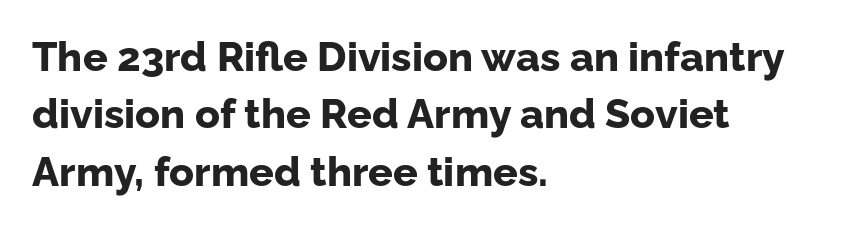
The image shows 41 px bold sans-serif type, upright; set left-aligned, normal line spacing (1.4x), normal letter spacing, not underlined; low stroke contrast and a medium x-height.
